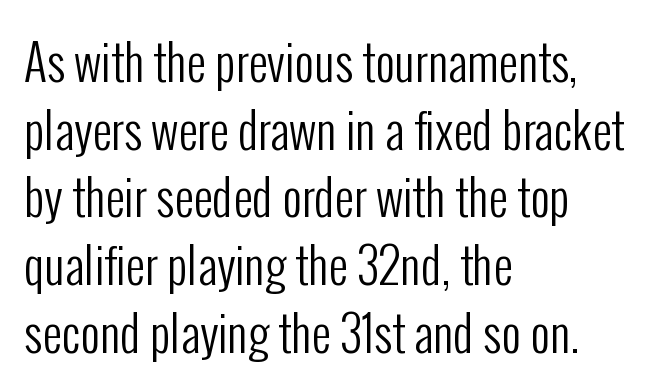
This is the regular roman posture of the typeface. A typesetter would call this proportional, since set widths differ per character. Typographically, this falls in the sans-serif category. Nothing heavy about these letters — not bold at all.
